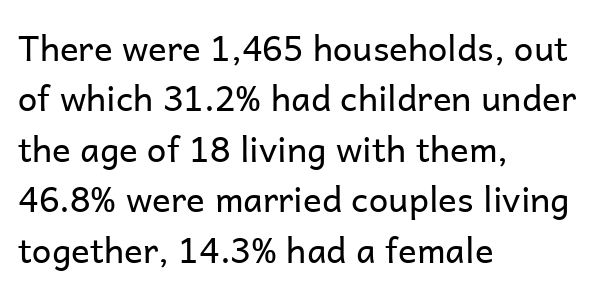
The image shows 35 px regular-weight sans-serif type, upright; set left-aligned, normal line spacing (1.44x), normal letter spacing, not underlined; low stroke contrast and a medium x-height.
